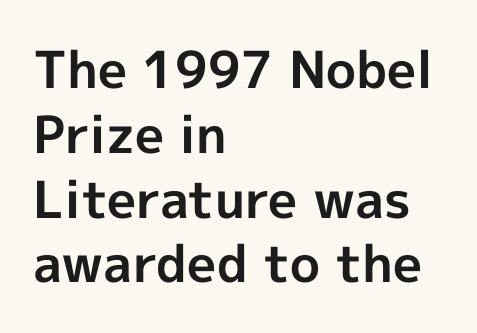
Q: Is the text bold? A: Yes.
Q: Is the text italic (slanted)? A: No, it is upright.
Q: Is the typeface a serif or a sans-serif typeface? A: Sans-serif.
Q: Is the text underlined? A: No.
Q: How is the paragraph aligned? A: Left-aligned.
Q: Is the spacing between letters normal or unusually wide? A: Normal.
Q: Is the spacing between lines tight, normal or loose? A: Normal.
Q: Width (condensed, normal, or wide)? A: Normal.
Q: x-height? A: Medium.
Q: Monospaced? A: No.
